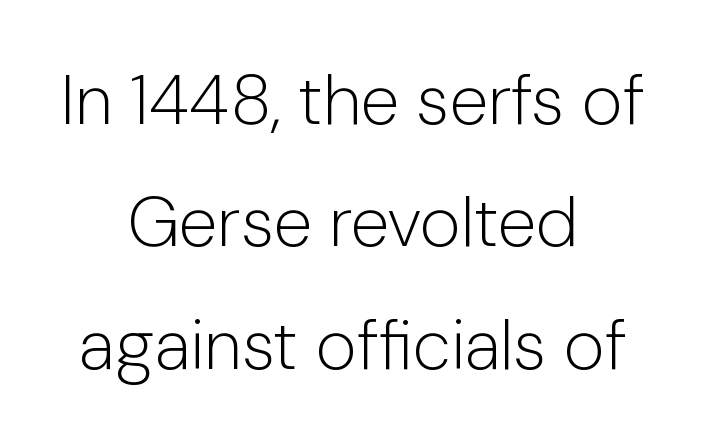
The image shows 70 px light sans-serif type, upright; set centered, line spacing 1.75x, normal letter spacing, not underlined; low stroke contrast and a medium x-height.
